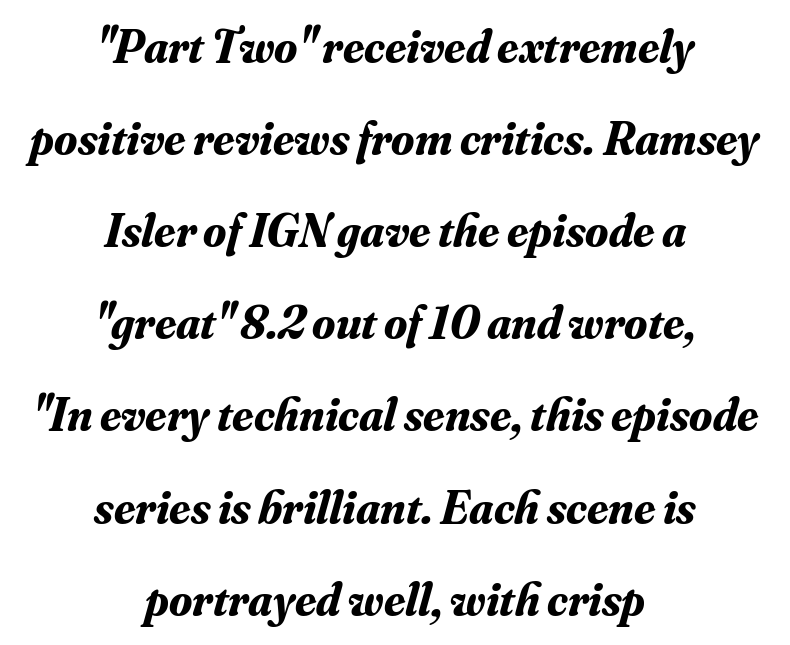
Q: Is the text bold? A: Yes.
Q: Is the text italic (slanted)? A: Yes, it leans right by about 16 degrees.
Q: Is the typeface a serif or a sans-serif typeface? A: Serif.
Q: Is the text underlined? A: No.
Q: How is the paragraph aligned? A: Centered.
Q: Is the spacing between letters normal or unusually wide? A: Normal.
Q: Is the spacing between lines tight, normal or loose? A: Loose.
Q: Width (condensed, normal, or wide)? A: Normal.
Q: Stroke contrast? A: Medium.
Q: x-height? A: Small.
Q: Monospaced? A: No.
